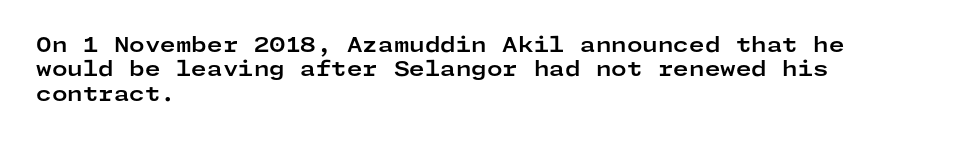
Q: Is the text bold? A: Yes.
Q: Is the text italic (slanted)? A: No, it is upright.
Q: Is the text underlined? A: No.
Q: How is the paragraph aligned? A: Left-aligned.
Q: Is the spacing between letters normal or unusually wide? A: Normal.
